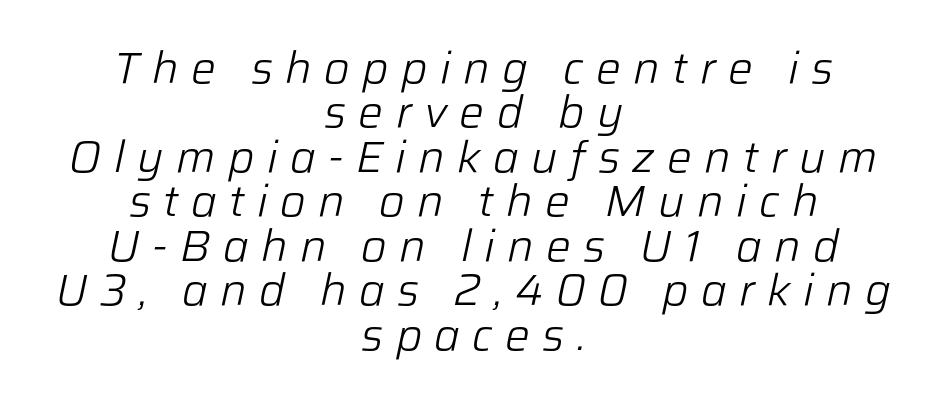
The image shows 44 px light type, italic (leaning right); set centered, tight line spacing (1.01x), unusually wide letter spacing (+0.28 em), not underlined; low stroke contrast and a medium x-height.
